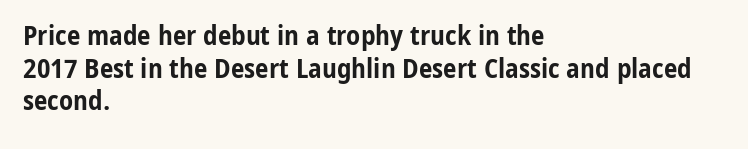
{"italic": "no", "bold": "yes", "underline": "no", "align": "left", "line_spacing_ratio": 1.21, "letter_spacing": "normal", "letter_spacing_em": 0.0, "glyph_px": 27}
